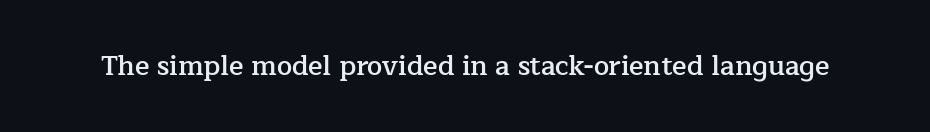
Honestly, the letter spacing is just normal — you wouldn't notice it. Only glyphs here, with clear space below each row. The typography opts for an upright posture over an oblique one. Set as a demibold, roughly 600 on the weight scale.
